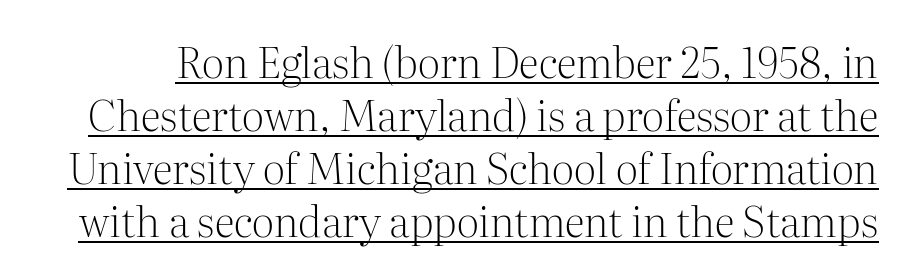
{"serif": "yes", "italic": "no", "bold": "no", "weight": "light", "width": "normal", "stroke_contrast": "medium", "x_height": "medium", "monospaced": "no", "underline": "yes", "line_spacing": "normal", "line_spacing_ratio": 1.26, "letter_spacing": "normal", "letter_spacing_em": 0.0, "glyph_px": 42}
